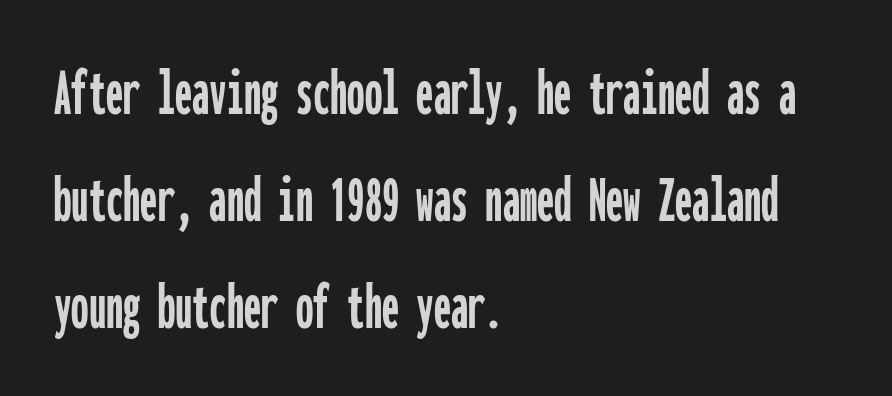
{"serif": "no", "italic": "no", "width": "condensed", "stroke_contrast": "low", "x_height": "medium", "monospaced": "yes", "underline": "no", "align": "left", "line_spacing": "normal", "line_spacing_ratio": 1.55, "letter_spacing": "normal", "letter_spacing_em": 0.0, "glyph_px": 69}
